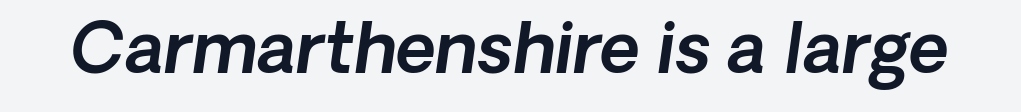
Q: Is the text italic (slanted)? A: Yes, it leans right by about 8 degrees.
Q: Is the text underlined? A: No.
Q: Is the spacing between letters normal or unusually wide? A: Normal.
Q: Width (condensed, normal, or wide)? A: Normal.
Q: x-height? A: Medium.
Q: Monospaced? A: No.
